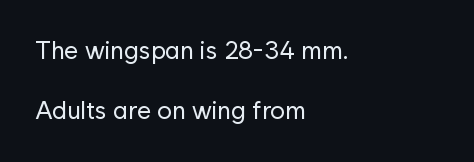
{"italic": "no", "bold": "no", "underline": "no", "align": "left", "line_spacing": "loose", "line_spacing_ratio": 2.42, "letter_spacing": "normal", "letter_spacing_em": 0.0, "glyph_px": 25}
